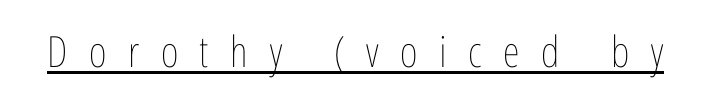
{"italic": "no", "bold": "no", "weight": "thin", "width": "condensed", "stroke_contrast": "low", "x_height": "medium", "monospaced": "no", "underline": "yes", "letter_spacing": "wide", "letter_spacing_em": 0.5, "glyph_px": 43}
